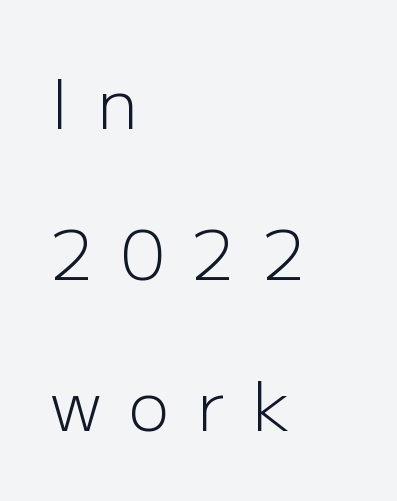
Q: Is the text bold? A: No.
Q: Is the text italic (slanted)? A: No, it is upright.
Q: Is the typeface a serif or a sans-serif typeface? A: Sans-serif.
Q: Is the text underlined? A: No.
Q: How is the paragraph aligned? A: Left-aligned.
Q: Is the spacing between letters normal or unusually wide? A: Unusually wide.
Q: Is the spacing between lines tight, normal or loose? A: Loose.
Q: Width (condensed, normal, or wide)? A: Normal.
Q: Stroke contrast? A: Low.
Q: x-height? A: Medium.
Q: Monospaced? A: No.
